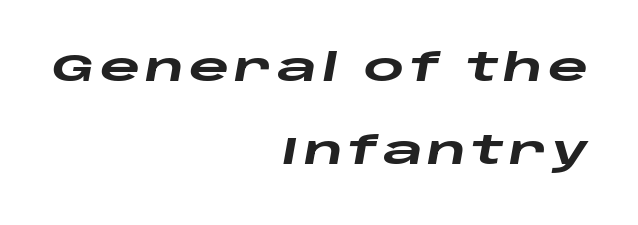
{"italic": "yes", "lean": "right", "slant_degrees": 10, "bold": "yes", "weight": "heavy", "width": "wide", "stroke_contrast": "low", "x_height": "large", "monospaced": "no", "underline": "no", "align": "right", "line_spacing": "loose", "line_spacing_ratio": 2.14, "glyph_px": 39}
